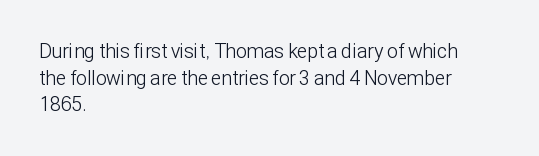
The image shows 20 px text type, upright; set left-aligned, normal line spacing (1.33x), normal letter spacing, not underlined.
